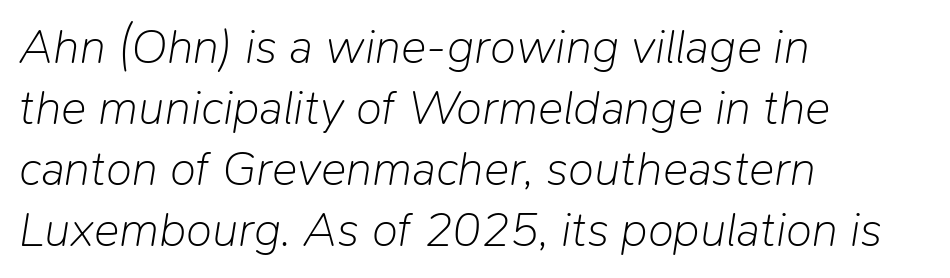
What's the leading like? Ordinary, nothing unusual. Think of a printed novel: that variable character pitch is what you see here. Default kerning and tracking; the words read as compact shapes. The space beneath each line is pristine and unruled. Unbolded letterforms with no extra heft. Is the block centered? No — it sits flush against the left margin.
